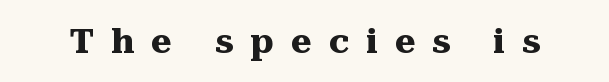
The glyphs in this specimen are seriffed. Weight: bold. The axis of the letterforms is exactly vertical. A typesetter would call this proportional, since set widths differ per character. Check under the words: just untouched page. Does extra space separate the letters? Yes, quite a lot of it.
